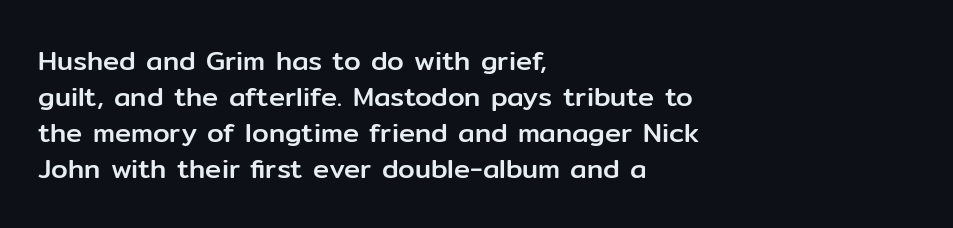
The image shows 27 px text type, upright; set left-aligned, normal line spacing (1.33x), normal letter spacing, not underlined.
